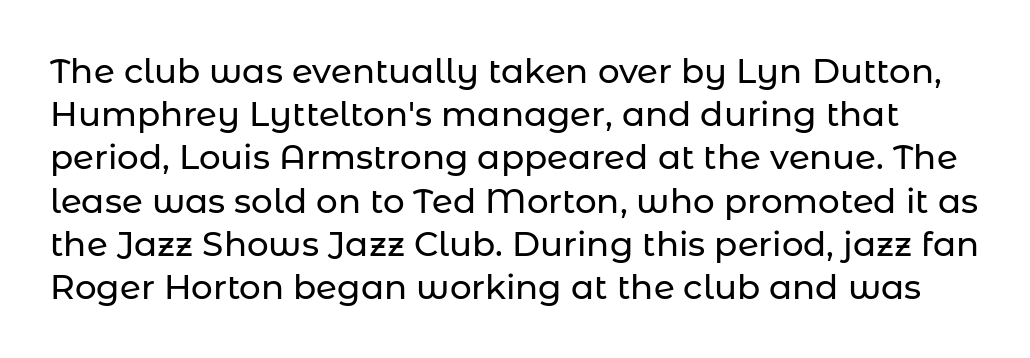
The image shows 34 px sans-serif type, upright; set normal line spacing (1.27x), normal letter spacing, not underlined; low stroke contrast and a medium x-height.
